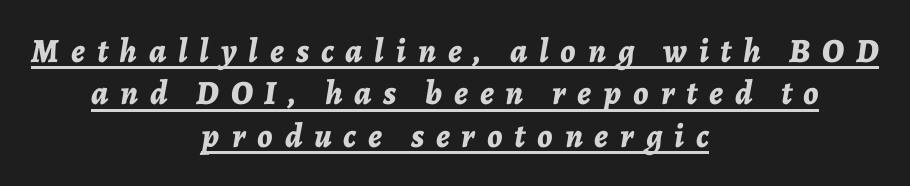
The image shows 34 px bold type, italic (leaning right); set centered, normal line spacing (1.25x), unusually wide letter spacing (+0.35 em), underlined; low stroke contrast and a medium x-height.
